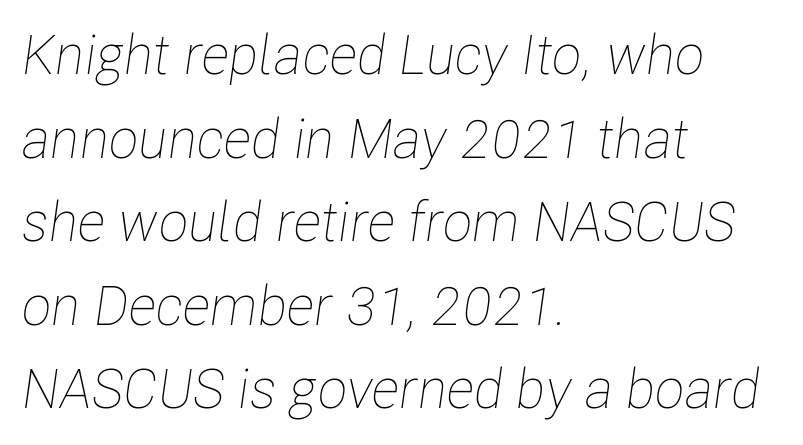
Q: Is the text bold? A: No.
Q: Is the text italic (slanted)? A: Yes, it leans right by about 8 degrees.
Q: Is the text underlined? A: No.
Q: How is the paragraph aligned? A: Left-aligned.
Q: Is the spacing between letters normal or unusually wide? A: Normal.
Q: Is the spacing between lines tight, normal or loose? A: Normal.
Q: Width (condensed, normal, or wide)? A: Condensed.
Q: Stroke contrast? A: Low.
Q: x-height? A: Medium.
Q: Monospaced? A: No.
